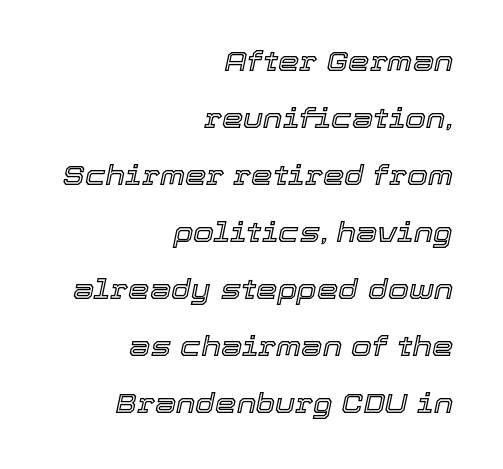
The image shows 27 px text type, italic (leaning right); set right-aligned, loose line spacing (2.11x), normal letter spacing, not underlined.
